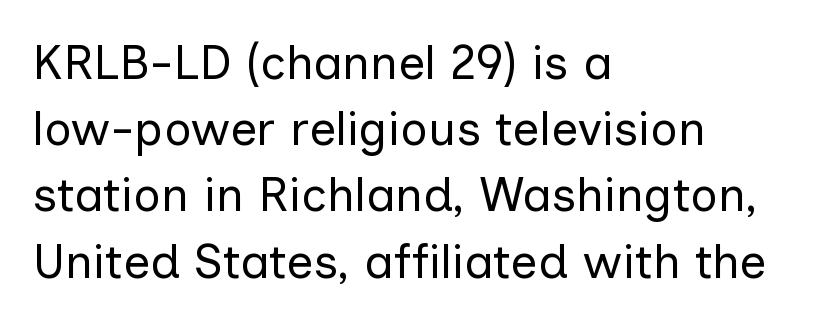
This is roman type, the default non-slanted kind. The letterforms sit shoulder to shoulder at normal distance. Layout note: lines flush left. Decoration check: the copy has no underline. Heaviness? Minimal to ordinary, like unemphasized prose. Each letter's strokes conclude bluntly, with no projecting serifs.
